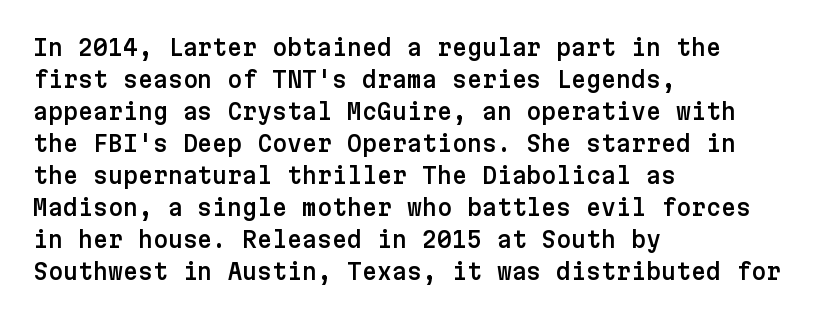
These lines are set flush left with a ragged right edge. Nope, not italic — everything's standing straight. Observe the ordinary spacing: letters are neighbours, not strangers. Vertically, the passage feels balanced, rows spaced as you'd expect. Has an underline been added? It has not.
